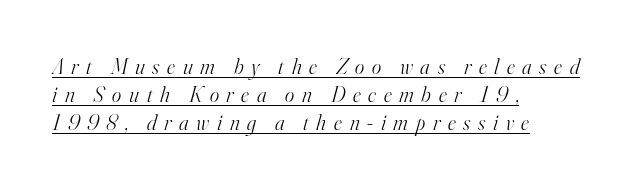
Q: Is the text bold? A: No.
Q: Is the text italic (slanted)? A: Yes, it leans right by about 16 degrees.
Q: Is the text underlined? A: Yes.
Q: How is the paragraph aligned? A: Left-aligned.
Q: Is the spacing between letters normal or unusually wide? A: Unusually wide.
Q: Is the spacing between lines tight, normal or loose? A: Normal.
